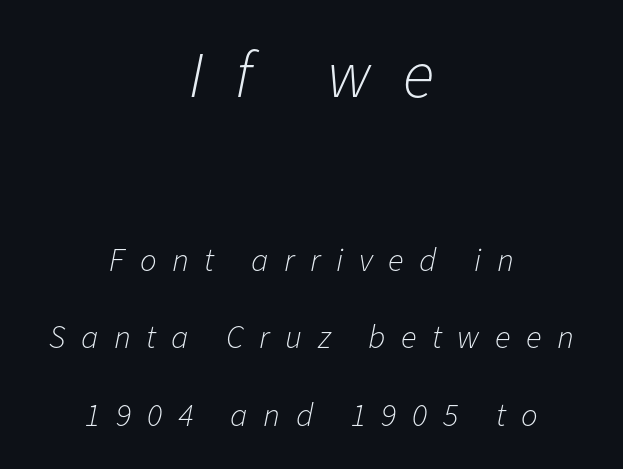
Horizontal bands of white between lines are thick stripes. Each line is balanced around a shared central axis. The first block has been scaled up relative to the second. Each stroke keeps to a modest, everyday thickness or less. Yep, that's italic — everything's leaning.
